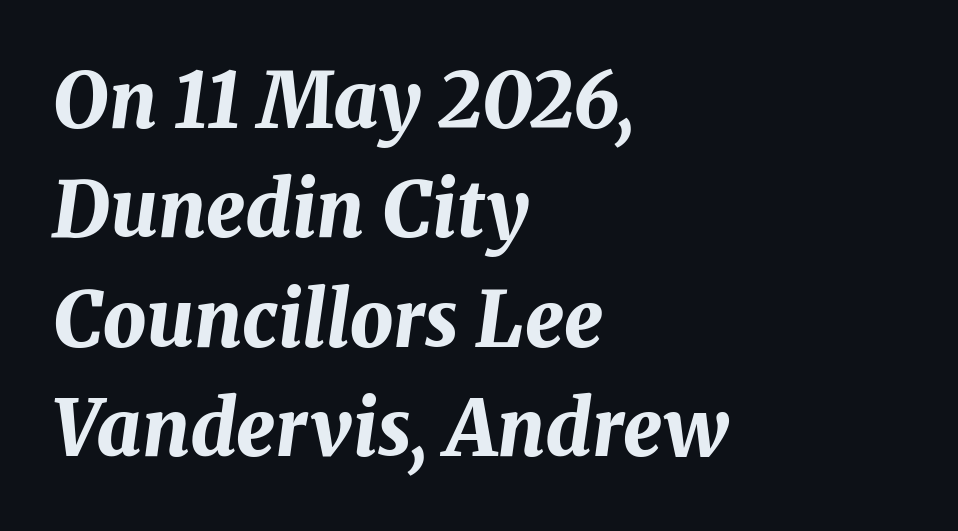
The image shows 77 px bold type, italic (leaning right); set left-aligned, normal line spacing (1.42x), normal letter spacing, not underlined; medium stroke contrast and a medium x-height.
